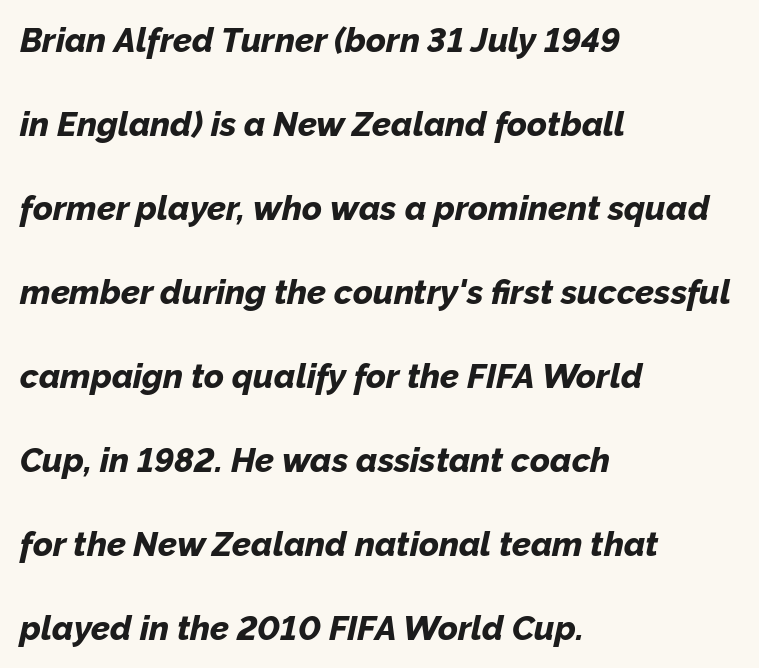
The image shows 34 px bold type, italic (leaning right); set left-aligned, loose line spacing (2.47x), normal letter spacing, not underlined; low stroke contrast and a medium x-height.
